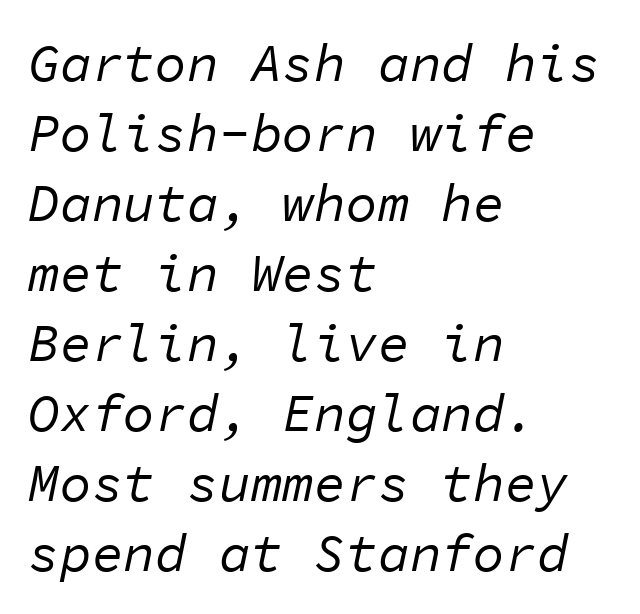
A normal amount of white space separates one row of letters from the next. Slant detected: the letters are inclined. Quick note: underline off. This sample uses plain, unmodified letter spacing.
